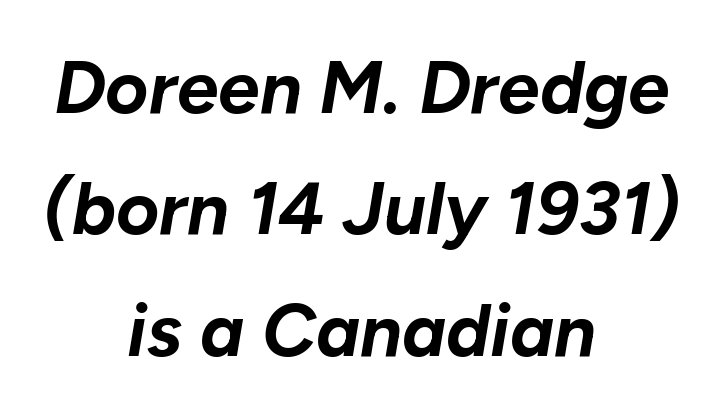
Q: Is the text bold? A: Yes.
Q: Is the text italic (slanted)? A: Yes, it leans right by about 10 degrees.
Q: Is the text underlined? A: No.
Q: How is the paragraph aligned? A: Centered.
Q: Is the spacing between letters normal or unusually wide? A: Normal.
Q: Is the spacing between lines tight, normal or loose? A: Normal.
Q: Width (condensed, normal, or wide)? A: Normal.
Q: Stroke contrast? A: Low.
Q: x-height? A: Medium.
Q: Monospaced? A: No.
